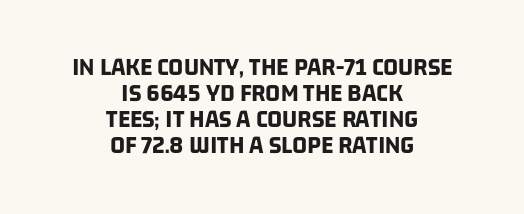
{"bold": "yes", "underline": "no", "align": "center", "line_spacing": "tight", "line_spacing_ratio": 1.0, "letter_spacing": "normal", "letter_spacing_em": 0.0, "glyph_px": 26}
